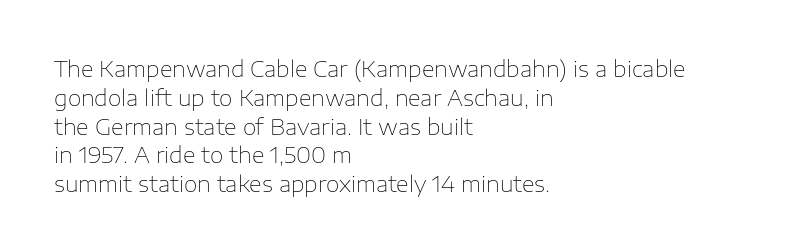
No extra ink here — the face is not bold. The ragged edge is on the right, which tells us the setting is flush left. Decoration check: the copy has no underline. Between one letter and the next there's only the usual sliver of space. No italicization has been applied; the sample stays upright. Successive baselines arrive at the customary interval.
